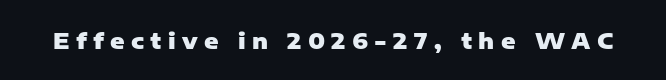
These lines have a slow, spaced-out rhythm from letter to letter. Do the letters lean? They stand straight. The space beneath each line is pristine and unruled. As a designer I'd log this as weight 700, bold.
